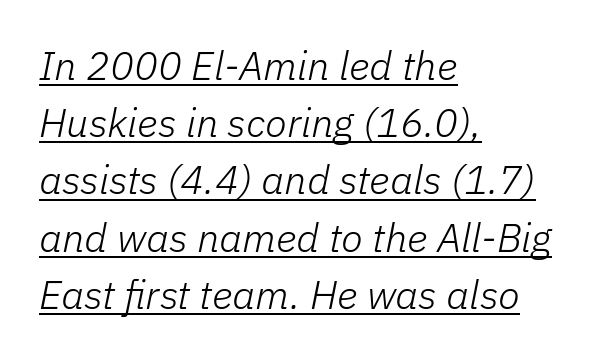
Q: Is the text bold? A: No.
Q: Is the text italic (slanted)? A: Yes, it leans right by about 11 degrees.
Q: Is the text underlined? A: Yes.
Q: How is the paragraph aligned? A: Left-aligned.
Q: Is the spacing between letters normal or unusually wide? A: Normal.
Q: Is the spacing between lines tight, normal or loose? A: Normal.
Q: Width (condensed, normal, or wide)? A: Normal.
Q: Stroke contrast? A: Low.
Q: x-height? A: Medium.
Q: Monospaced? A: No.
